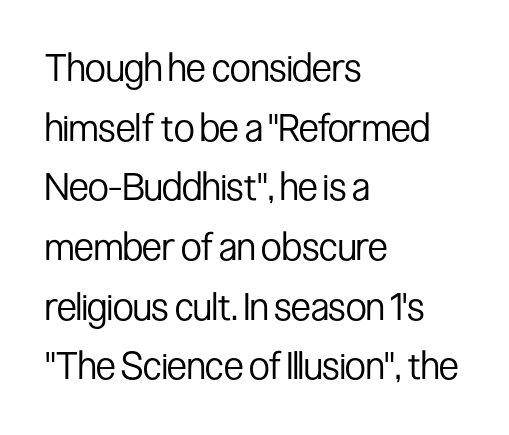
Q: Is the text bold? A: No.
Q: Is the text italic (slanted)? A: No, it is upright.
Q: Is the typeface a serif or a sans-serif typeface? A: Sans-serif.
Q: Is the text underlined? A: No.
Q: How is the paragraph aligned? A: Left-aligned.
Q: Is the spacing between letters normal or unusually wide? A: Normal.
Q: Is the spacing between lines tight, normal or loose? A: Normal.
Q: Width (condensed, normal, or wide)? A: Condensed.
Q: Stroke contrast? A: Low.
Q: x-height? A: Medium.
Q: Monospaced? A: No.
